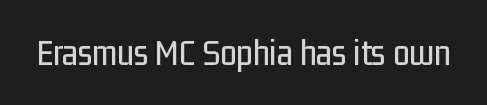
The letters sit at their default tracking, neither squeezed nor spread. The specimen reads as upright at a glance. Proportional: the letters do not fall into vertical columns. Each row of text sits above clean, open space.
